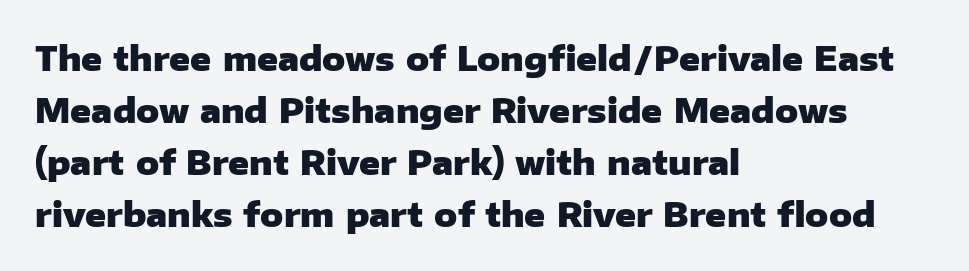
{"serif": "no", "italic": "no", "bold": "yes", "weight": "heavy", "width": "normal", "stroke_contrast": "low", "x_height": "medium", "monospaced": "no", "underline": "no", "align": "left", "line_spacing": "normal", "line_spacing_ratio": 1.53, "letter_spacing": "normal", "letter_spacing_em": 0.0, "glyph_px": 34}
